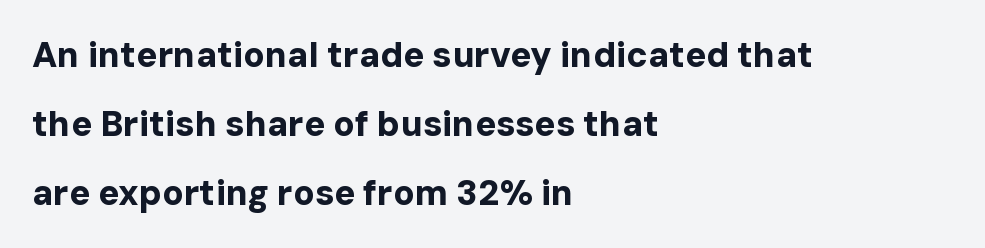
The image shows 35 px bold sans-serif type, upright; set left-aligned, loose line spacing (1.97x), normal letter spacing, not underlined; low stroke contrast and a medium x-height.
